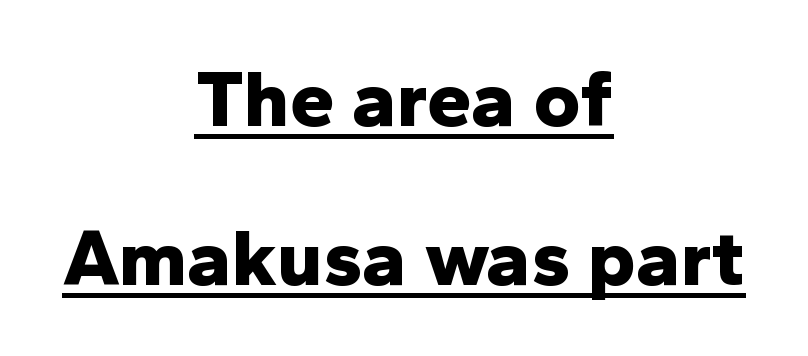
Q: Is the text bold? A: Yes.
Q: Is the text italic (slanted)? A: No, it is upright.
Q: Is the typeface a serif or a sans-serif typeface? A: Sans-serif.
Q: Is the text underlined? A: Yes.
Q: How is the paragraph aligned? A: Centered.
Q: Is the spacing between letters normal or unusually wide? A: Normal.
Q: Is the spacing between lines tight, normal or loose? A: Loose.
Q: Width (condensed, normal, or wide)? A: Normal.
Q: Stroke contrast? A: Low.
Q: x-height? A: Medium.
Q: Monospaced? A: No.
